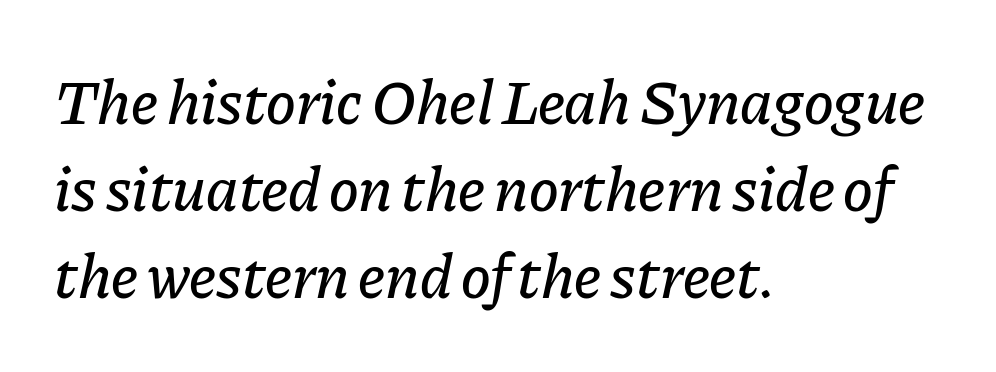
Q: Is the text italic (slanted)? A: Yes, it leans right by about 11 degrees.
Q: Is the text underlined? A: No.
Q: How is the paragraph aligned? A: Left-aligned.
Q: Is the spacing between letters normal or unusually wide? A: Normal.
Q: Is the spacing between lines tight, normal or loose? A: Normal.
Q: Width (condensed, normal, or wide)? A: Normal.
Q: Stroke contrast? A: Low.
Q: x-height? A: Medium.
Q: Monospaced? A: No.
